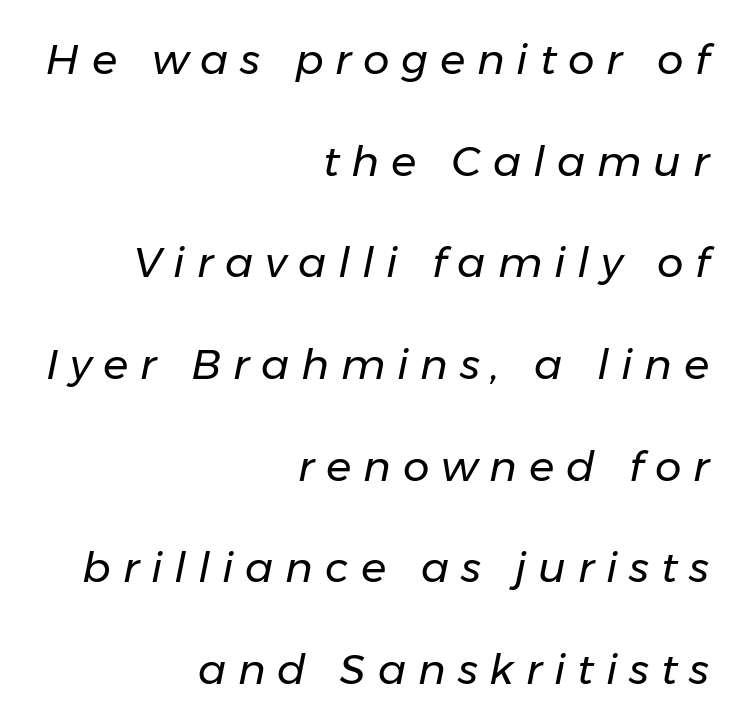
{"italic": "yes", "lean": "right", "slant_degrees": 11, "bold": "no", "weight": "regular", "width": "normal", "stroke_contrast": "low", "x_height": "medium", "monospaced": "no", "underline": "no", "align": "right", "line_spacing": "loose", "line_spacing_ratio": 2.42, "letter_spacing": "wide", "letter_spacing_em": 0.28, "glyph_px": 42}
